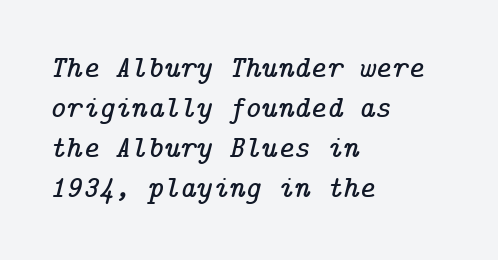
The image shows 31 px serif type, italic (leaning right); set left-aligned, normal line spacing (1.29x), normal letter spacing, not underlined; low stroke contrast and a medium x-height.
